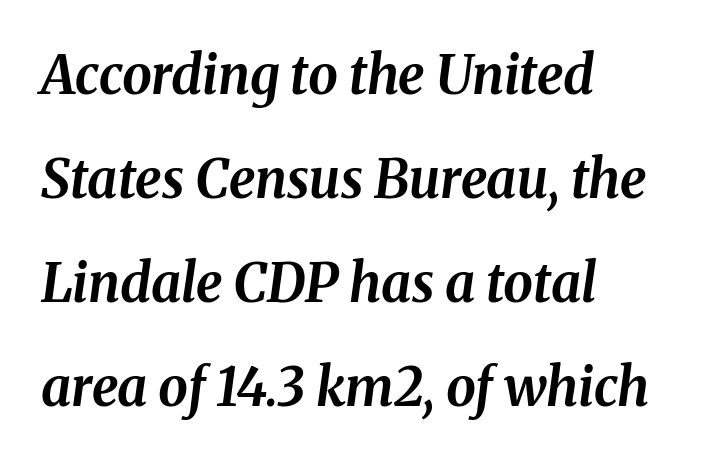
The gaps between neighbouring characters are ordinary and unremarkable. Is the type bold? Yes — the strokes are clearly thick and heavy. Note the varied advance widths — an 'i' is clearly narrower than an 'm'. The lines in this sample share a left origin and differ only in where they stop. The foot of each line stays bare and open. Baseline-to-baseline distance is far greater than the letter height.
